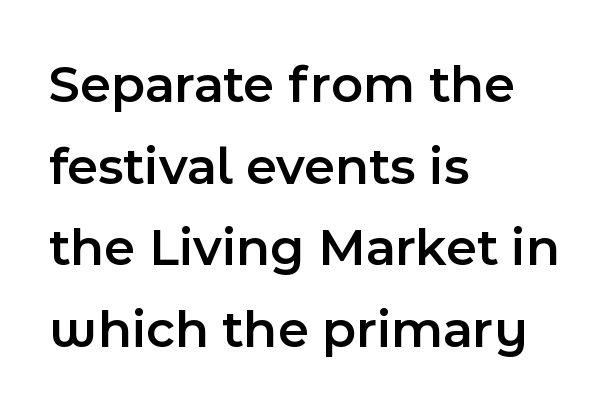
{"serif": "no", "italic": "no", "bold": "semi", "weight": "semibold", "width": "normal", "x_height": "medium", "monospaced": "no", "underline": "no", "align": "left", "line_spacing": "normal", "line_spacing_ratio": 1.51, "letter_spacing": "normal", "letter_spacing_em": 0.0, "glyph_px": 54}
